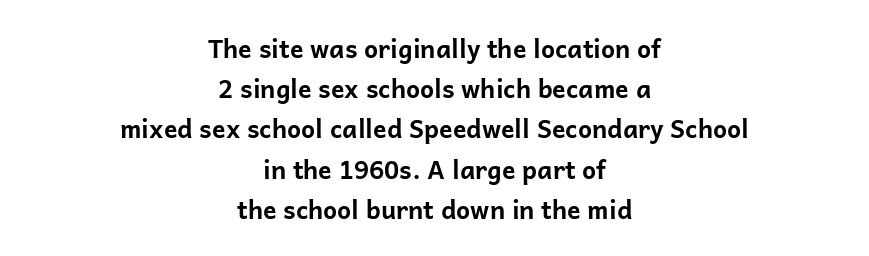
{"italic": "no", "bold": "yes", "underline": "no", "align": "center", "line_spacing": "normal", "line_spacing_ratio": 1.61, "letter_spacing": "normal", "letter_spacing_em": 0.0, "glyph_px": 25}
